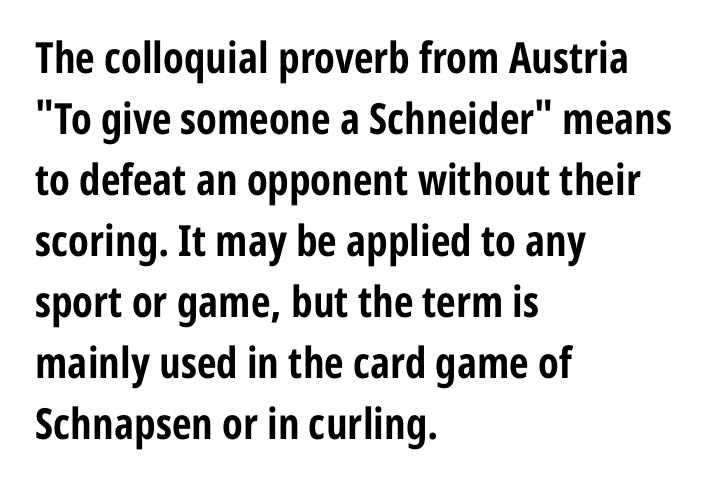
{"serif": "no", "italic": "no", "bold": "yes", "weight": "bold", "width": "condensed", "stroke_contrast": "low", "x_height": "medium", "monospaced": "no", "underline": "no", "align": "left", "line_spacing": "normal", "line_spacing_ratio": 1.42, "letter_spacing": "normal", "letter_spacing_em": 0.0, "glyph_px": 43}
